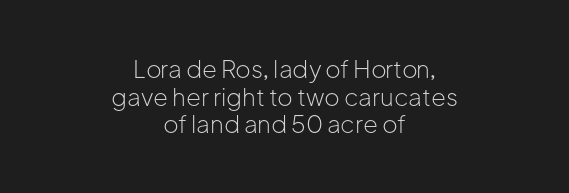
Q: Is the text bold? A: No.
Q: Is the text italic (slanted)? A: No, it is upright.
Q: Is the text underlined? A: No.
Q: How is the paragraph aligned? A: Centered.
Q: Is the spacing between letters normal or unusually wide? A: Normal.
Q: Is the spacing between lines tight, normal or loose? A: Tight.
